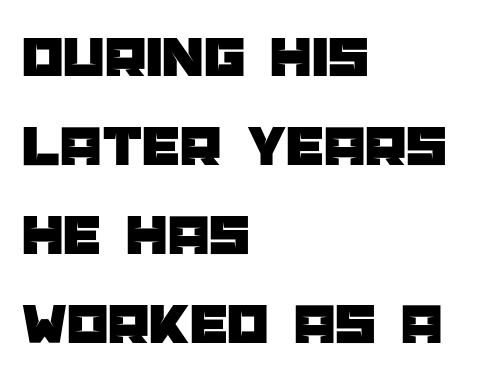
Q: Is the text italic (slanted)? A: No, it is upright.
Q: Is the typeface a serif or a sans-serif typeface? A: Sans-serif.
Q: Is the text underlined? A: No.
Q: How is the paragraph aligned? A: Left-aligned.
Q: Is the spacing between letters normal or unusually wide? A: Normal.
Q: Is the spacing between lines tight, normal or loose? A: Normal.
Q: Width (condensed, normal, or wide)? A: Normal.
Q: Stroke contrast? A: Low.
Q: x-height? A: Large.
Q: Monospaced? A: No.
